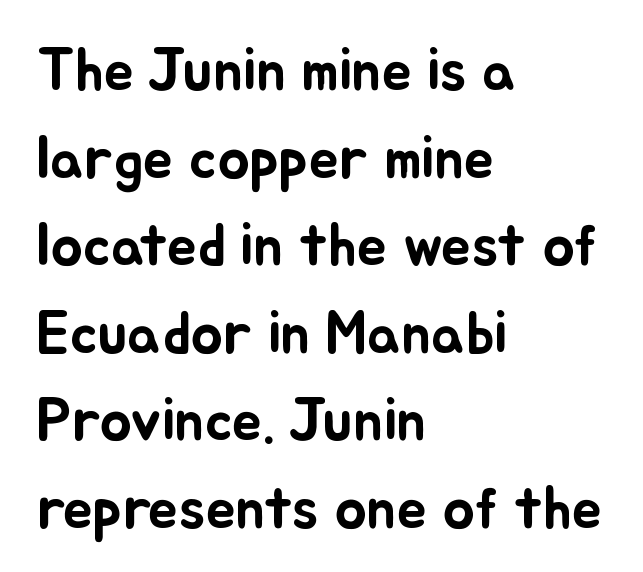
{"italic": "no", "width": "normal", "stroke_contrast": "low", "x_height": "small", "monospaced": "no", "underline": "no", "align": "left", "line_spacing": "normal", "line_spacing_ratio": 1.46, "letter_spacing": "normal", "letter_spacing_em": 0.0, "glyph_px": 60}
